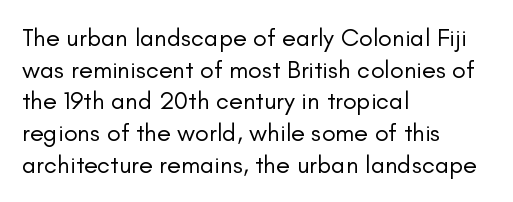
Q: Is the text bold? A: No.
Q: Is the text italic (slanted)? A: No, it is upright.
Q: Is the text underlined? A: No.
Q: How is the paragraph aligned? A: Left-aligned.
Q: Is the spacing between letters normal or unusually wide? A: Normal.
Q: Is the spacing between lines tight, normal or loose? A: Normal.
